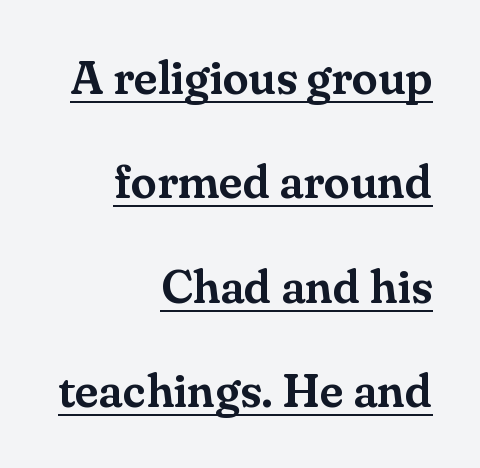
{"serif": "yes", "italic": "no", "width": "normal", "stroke_contrast": "medium", "x_height": "small", "monospaced": "no", "underline": "yes", "align": "right", "line_spacing": "loose", "line_spacing_ratio": 2.22, "letter_spacing": "normal", "letter_spacing_em": 0.0, "glyph_px": 47}
